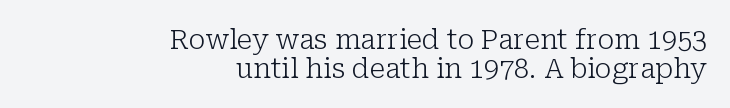
The image shows 27 px text type, upright; set right-aligned, tight line spacing (1.06x), normal letter spacing, not underlined.
